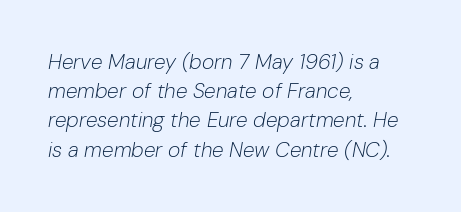
{"italic": "yes", "lean": "right", "slant_degrees": 10, "bold": "no", "underline": "no", "align": "left", "line_spacing": "normal", "line_spacing_ratio": 1.39, "letter_spacing": "normal", "letter_spacing_em": 0.0, "glyph_px": 21}
